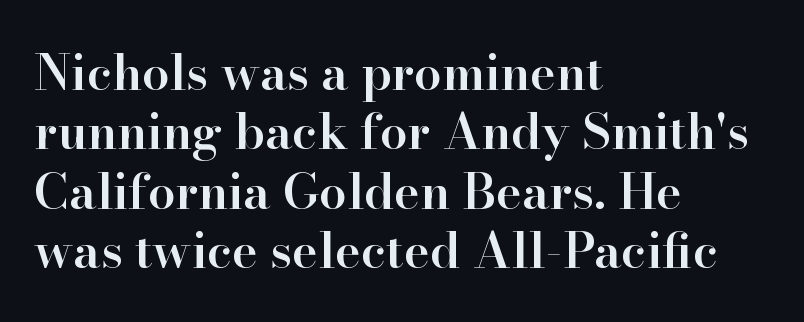
The ragged edge is on the right, which tells us the setting is flush left. Classification — serif. Words appear dense and cohesive because spacing is normal. Just letters on the line, the space beneath them empty. This is the regular roman posture of the typeface. A fair bit of extra ink — the face is semibold, not bold.
